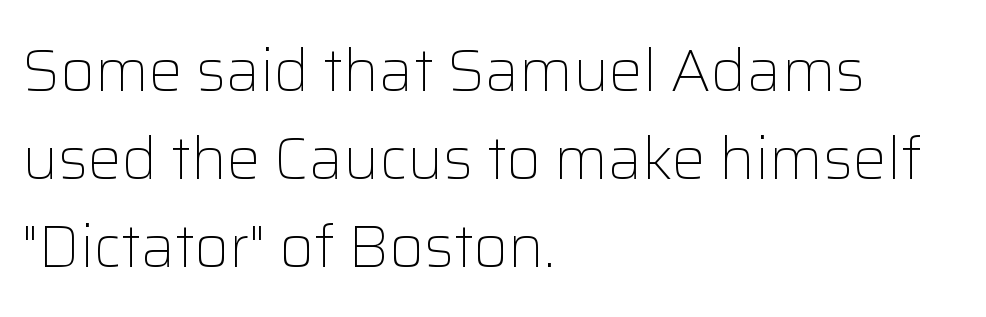
The image shows 60 px light sans-serif type, upright; set left-aligned, normal line spacing (1.47x), normal letter spacing, not underlined; low stroke contrast and a medium x-height.
